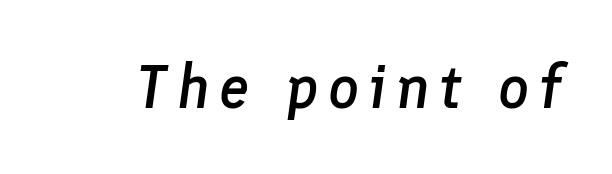
The image shows 61 px semibold type, italic (leaning right); set not underlined; low stroke contrast and a medium x-height.
